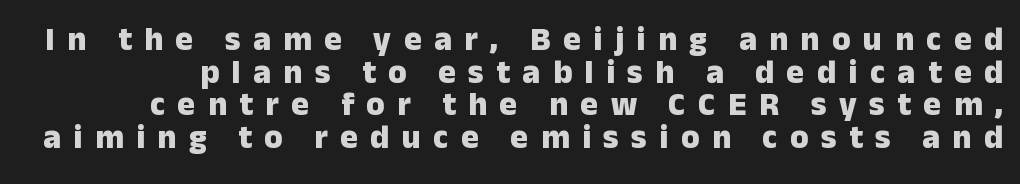
Q: Is the text bold? A: Yes.
Q: Is the text italic (slanted)? A: No, it is upright.
Q: Is the typeface a serif or a sans-serif typeface? A: Sans-serif.
Q: Is the text underlined? A: No.
Q: Is the spacing between letters normal or unusually wide? A: Unusually wide.
Q: Is the spacing between lines tight, normal or loose? A: Tight.
Q: Width (condensed, normal, or wide)? A: Normal.
Q: Stroke contrast? A: Low.
Q: x-height? A: Medium.
Q: Monospaced? A: No.
